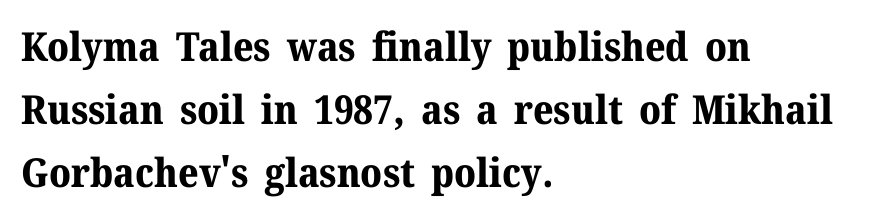
Q: Is the text bold? A: Yes.
Q: Is the text italic (slanted)? A: No, it is upright.
Q: Is the typeface a serif or a sans-serif typeface? A: Serif.
Q: Is the text underlined? A: No.
Q: How is the paragraph aligned? A: Left-aligned.
Q: Is the spacing between letters normal or unusually wide? A: Normal.
Q: Is the spacing between lines tight, normal or loose? A: Normal.
Q: Width (condensed, normal, or wide)? A: Normal.
Q: Stroke contrast? A: Medium.
Q: x-height? A: Medium.
Q: Monospaced? A: No.
